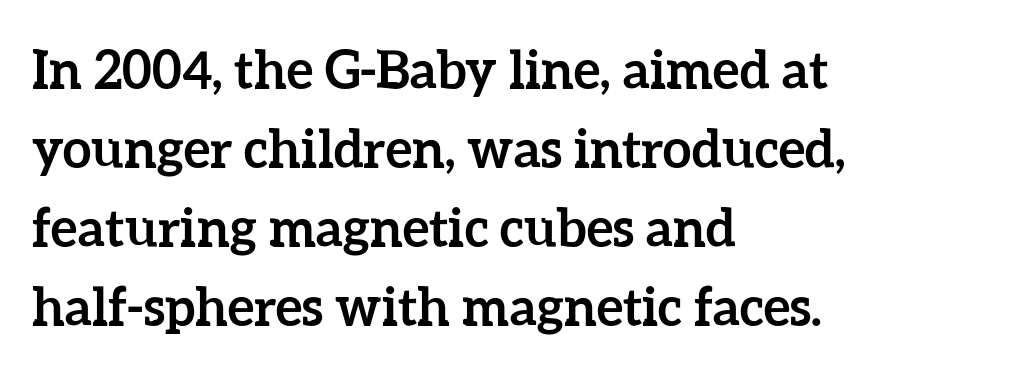
The image shows 52 px semibold type, upright; set left-aligned, normal line spacing (1.52x), normal letter spacing, not underlined; low stroke contrast and a medium x-height.
